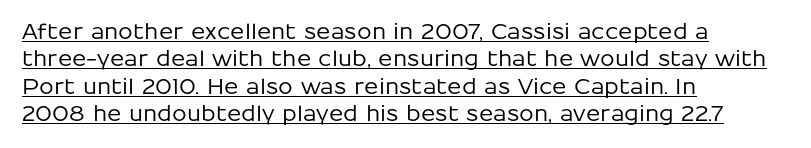
Reading down the block, your eye returns to a fixed left position each line. The gaps between neighbouring characters are ordinary and unremarkable. This block has exactly the height ordinary leading produces. Notice how a bar underscores the lettering throughout. Posture: straight, roman, zero tilt.
